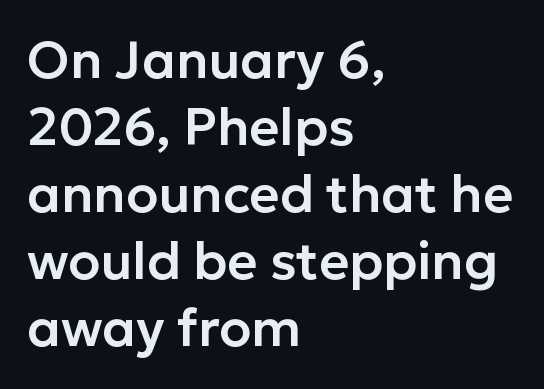
The zone under the glyphs is completely vacant. Is the letter spacing exaggerated? No — it looks like the ordinary default. Are there feet on the stems? There aren't — it's a sans. All the whitespace from short lines collects on the right. The space between consecutive lines is moderate. Upright lettering throughout.
